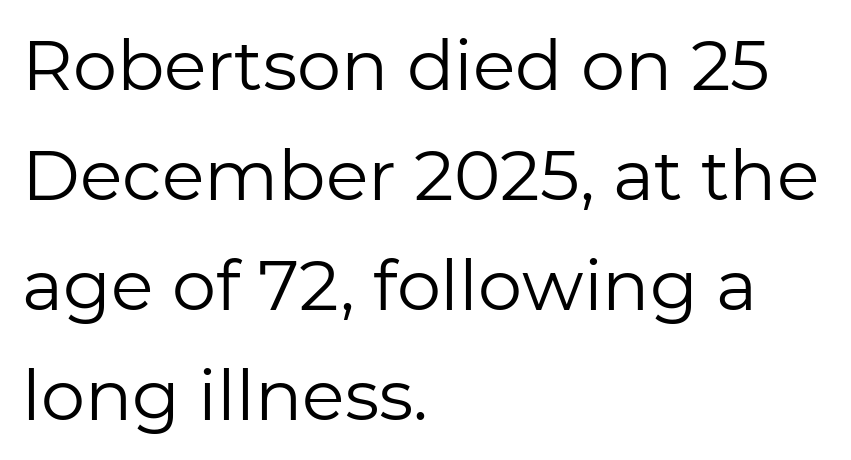
The image shows 70 px regular-weight sans-serif type, upright; set left-aligned, normal line spacing (1.57x), normal letter spacing, not underlined; low stroke contrast and a medium x-height.
